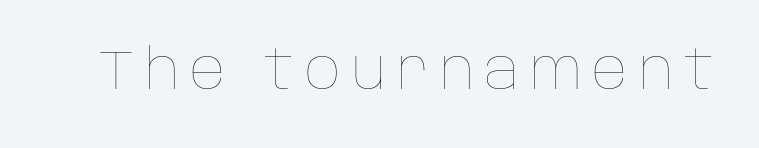
The image shows 55 px thin type, upright; set unusually wide letter spacing (+0.2 em), not underlined; low stroke contrast and a large x-height.
